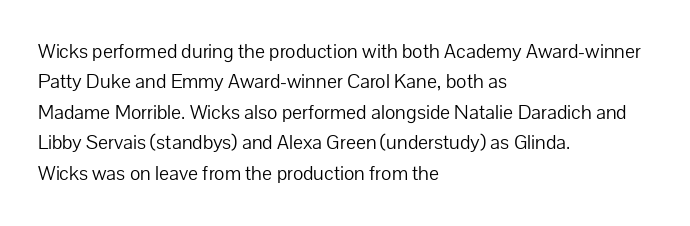
The image shows 21 px text type, upright; set left-aligned, normal line spacing (1.45x), normal letter spacing, not underlined.
